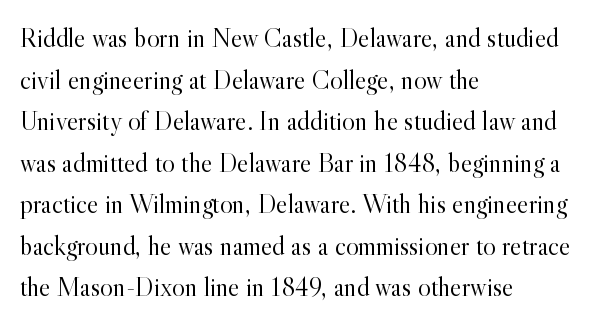
The image shows 27 px text type, upright; set left-aligned, normal line spacing (1.54x), normal letter spacing, not underlined.
